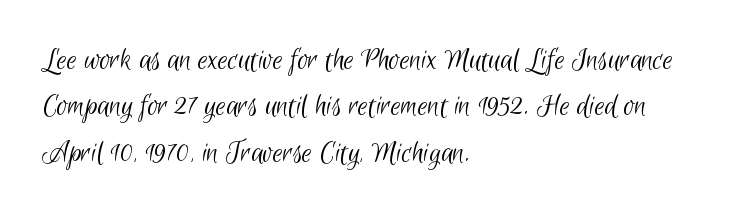
Quick note: underline off. The face used here is proportionally spaced, like ordinary book or web type. Compared with a centered layout, this one pins lines to the left instead. What's the leading like? Ordinary, nothing unusual.
